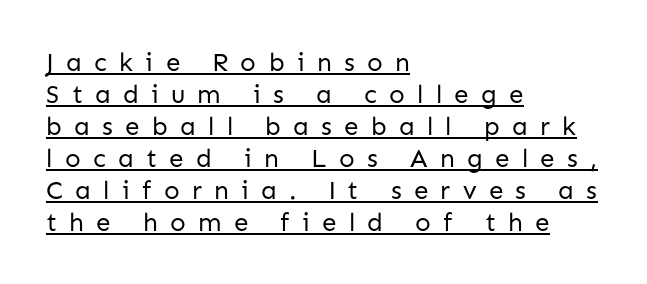
The image shows 26 px text type, upright; set left-aligned, line spacing 1.23x, unusually wide letter spacing (+0.47 em), underlined.
